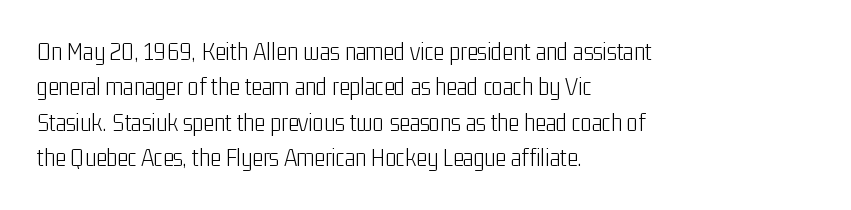
{"italic": "no", "bold": "no", "underline": "no", "align": "left", "line_spacing": "normal", "line_spacing_ratio": 1.36, "letter_spacing": "normal", "letter_spacing_em": 0.0, "glyph_px": 26}
